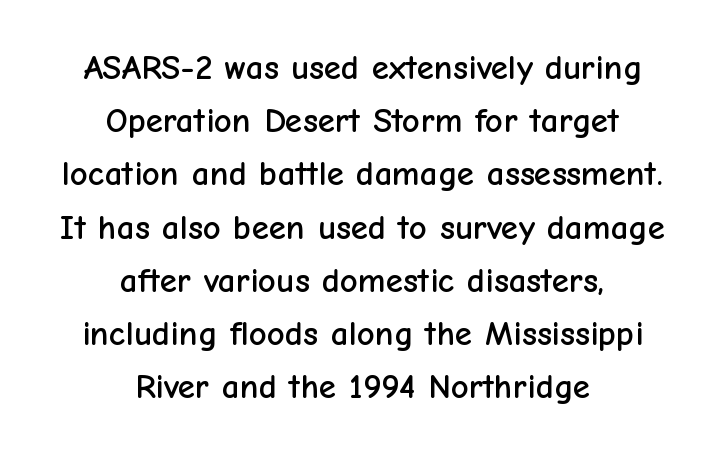
The image shows 35 px sans-serif type, upright; set centered, normal line spacing (1.52x), normal letter spacing, not underlined; low stroke contrast and a medium x-height.
